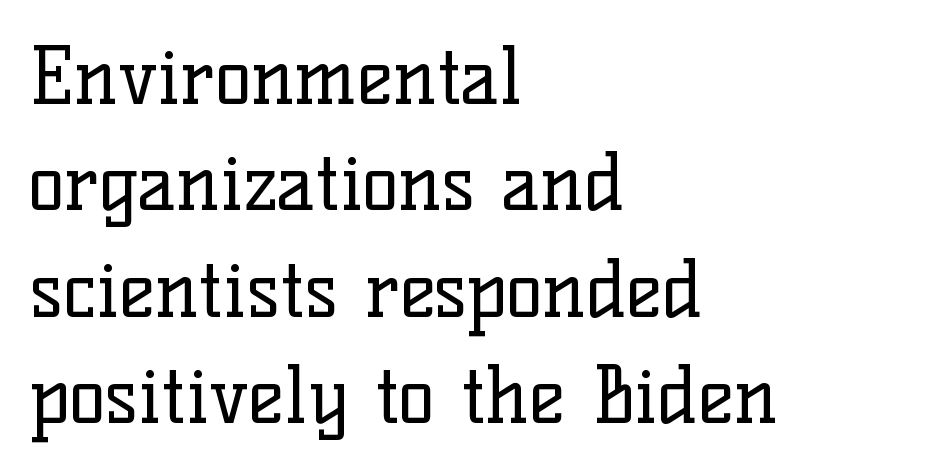
Q: Is the text bold? A: No.
Q: Is the text italic (slanted)? A: No, it is upright.
Q: Is the typeface a serif or a sans-serif typeface? A: Serif.
Q: Is the text underlined? A: No.
Q: How is the paragraph aligned? A: Left-aligned.
Q: Is the spacing between letters normal or unusually wide? A: Normal.
Q: Is the spacing between lines tight, normal or loose? A: Normal.
Q: Width (condensed, normal, or wide)? A: Normal.
Q: Stroke contrast? A: Low.
Q: x-height? A: Medium.
Q: Monospaced? A: No.
